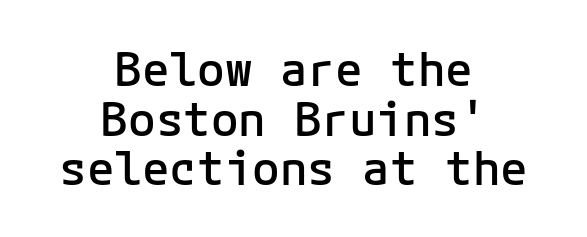
This sample uses an upright cut, with every glyph sitting square on the baseline. In terms of letterspacing, this is plain default setting. The passage shown stacks its lines with hardly any gap. Letters rest on an invisible, unmarked baseline. A semibold gives these letters moderate extra thickness, short of bold. Fixed-width glyphs throughout — classic coding-font behaviour.
